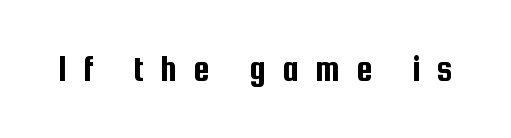
The image shows 37 px condensed sans-serif type, upright; set unusually wide letter spacing (+0.44 em), not underlined; low stroke contrast and a medium x-height.
